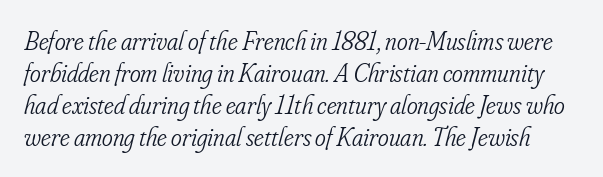
Q: Is the text bold? A: No.
Q: Is the text italic (slanted)? A: Yes, it leans right by about 16 degrees.
Q: Is the text underlined? A: No.
Q: Is the spacing between letters normal or unusually wide? A: Normal.
